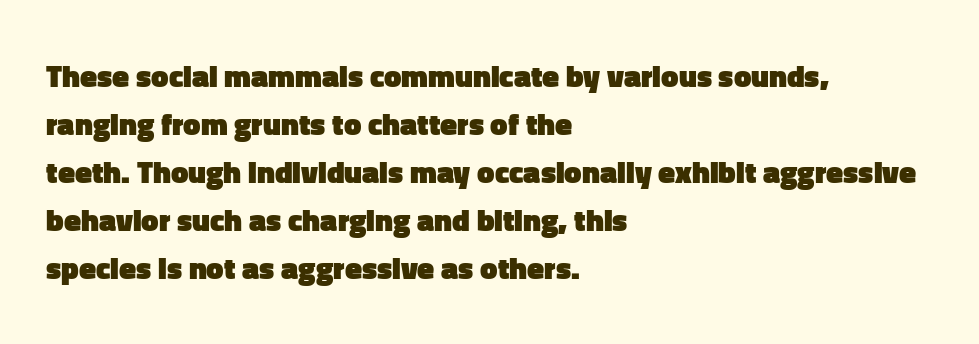
Does the lettering tilt? It doesn't — this is upright. A full-strength bold gives these letters their thick strokes. Any mark beneath the type? The region is blank. Does the type have serifs? No, each stem ends abruptly. Each line starts at the same left margin while the right side varies. No extra tracking has been applied to these lines.
